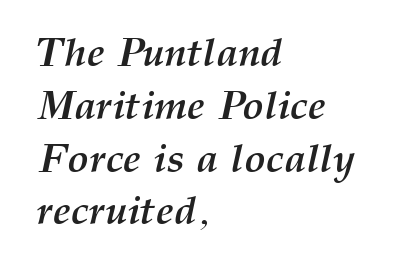
{"italic": "yes", "lean": "right", "slant_degrees": 12, "bold": "yes", "weight": "semibold", "width": "normal", "stroke_contrast": "medium", "x_height": "medium", "monospaced": "no", "underline": "no", "align": "left", "line_spacing": "normal", "line_spacing_ratio": 1.32, "letter_spacing": "normal", "letter_spacing_em": 0.0, "glyph_px": 40}
